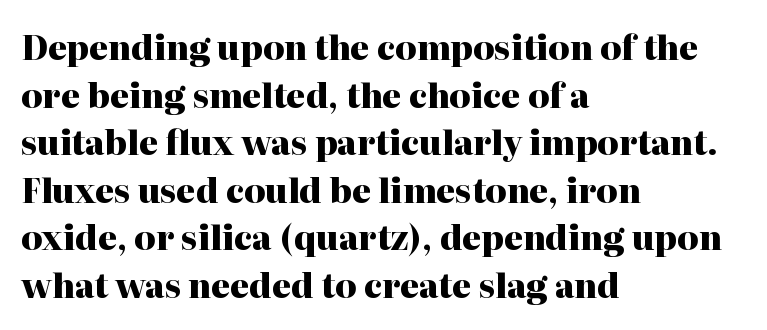
The image shows 33 px heavy serif type, upright; set left-aligned, normal line spacing (1.44x), normal letter spacing, not underlined; high stroke contrast and a medium x-height.
